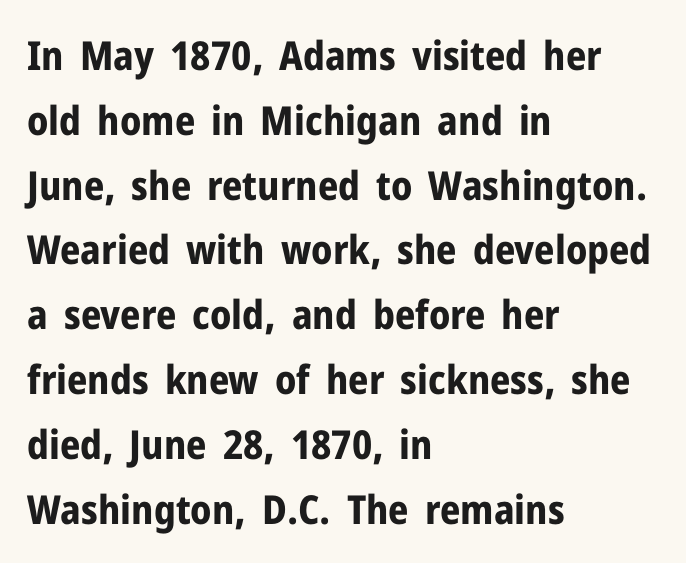
Q: Is the text bold? A: Yes.
Q: Is the text italic (slanted)? A: No, it is upright.
Q: Is the typeface a serif or a sans-serif typeface? A: Sans-serif.
Q: Is the text underlined? A: No.
Q: How is the paragraph aligned? A: Left-aligned.
Q: Is the spacing between letters normal or unusually wide? A: Normal.
Q: Is the spacing between lines tight, normal or loose? A: Normal.
Q: Width (condensed, normal, or wide)? A: Normal.
Q: Stroke contrast? A: Low.
Q: x-height? A: Medium.
Q: Monospaced? A: No.
